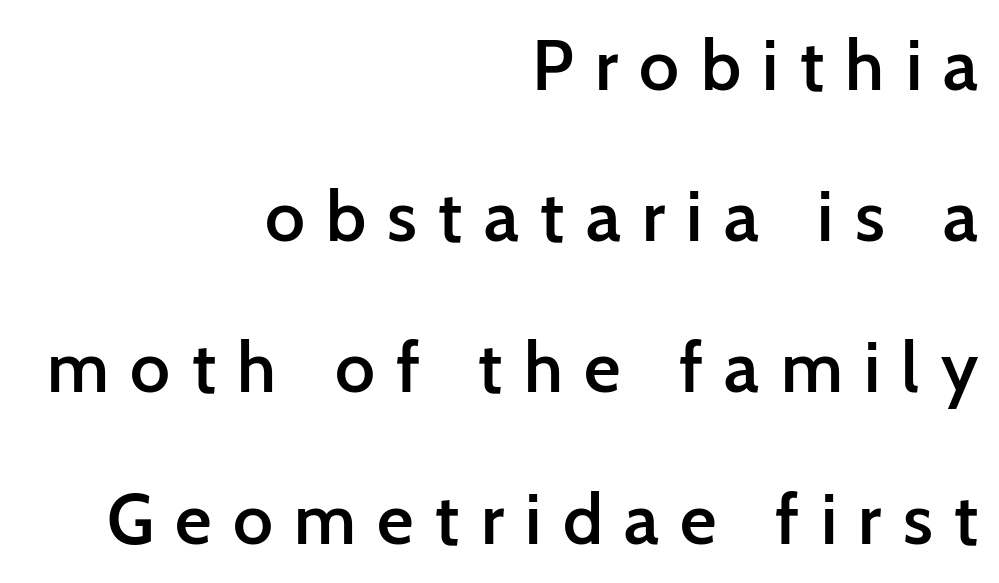
This sample uses expanded letter spacing, leaving extra air between glyphs. Examine the stroke ends and you'll find no serifs. The lines are quadded right. These lines carry some extra weight — a demibold, not a full bold.
